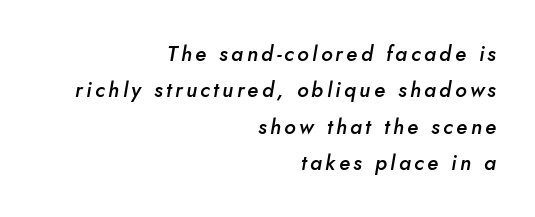
The image shows 21 px text type, italic (leaning right); set right-aligned, line spacing 1.73x, not underlined.
